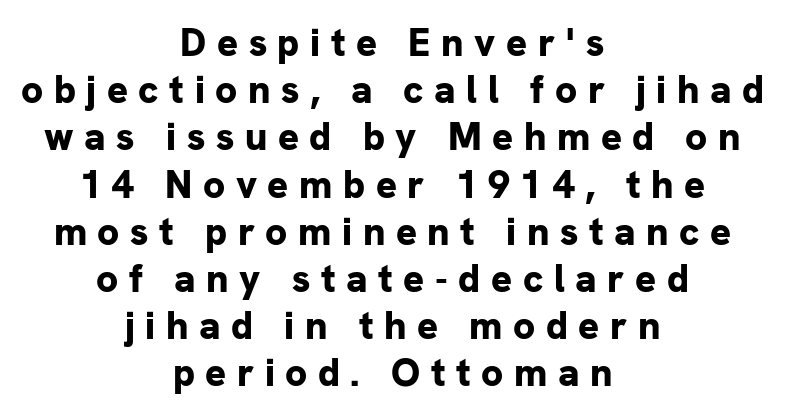
The image shows 39 px bold sans-serif type, upright; set centered, line spacing 1.21x, unusually wide letter spacing (+0.27 em), not underlined; low stroke contrast and a medium x-height.
